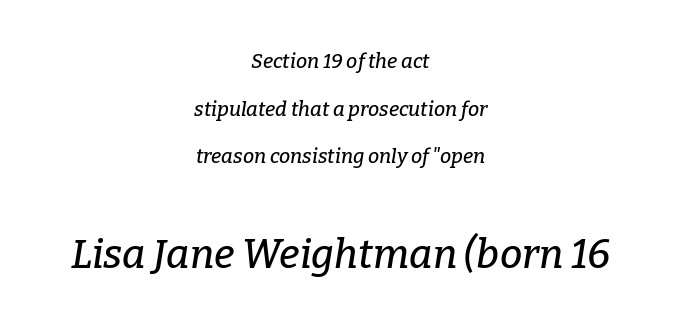
Quick note: interline space is abundant. These lines are centered, leaving both edges ragged. Size contrast runs from small at the top to large at the bottom. This rendering employs a face with finishing strokes, i.e., a serif. The letters are slanted; this is an italic face. Is this a fixed-width face? No — the glyphs have proportional, varying widths.
